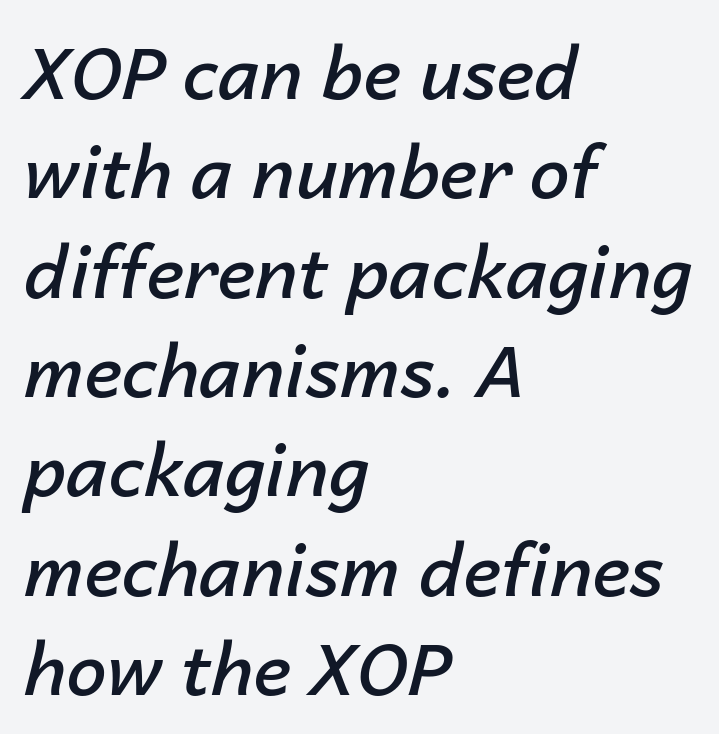
{"italic": "yes", "lean": "right", "slant_degrees": 14, "bold": "semi", "weight": "semibold", "width": "normal", "stroke_contrast": "low", "x_height": "medium", "monospaced": "no", "underline": "no", "align": "left", "line_spacing": "normal", "line_spacing_ratio": 1.38, "letter_spacing": "normal", "letter_spacing_em": 0.0, "glyph_px": 72}
